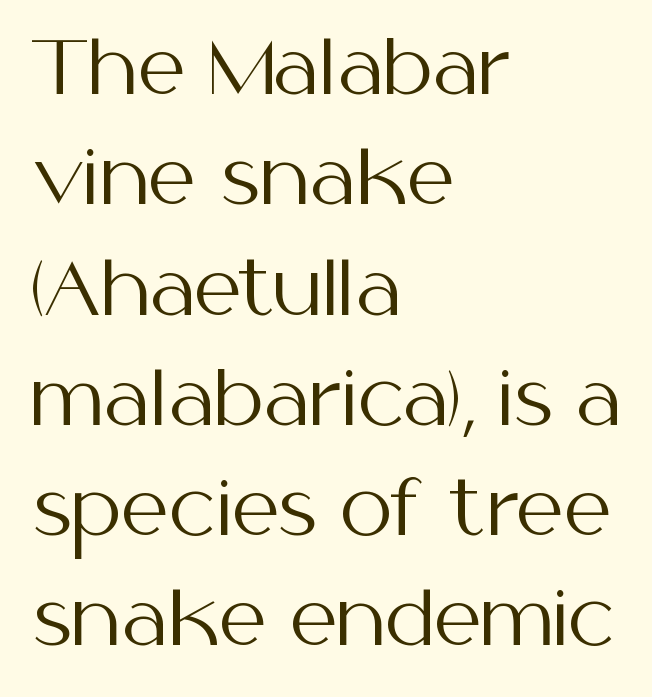
The image shows 74 px regular-weight sans-serif type, upright; set left-aligned, normal line spacing (1.49x), normal letter spacing, not underlined; medium stroke contrast and a medium x-height.
